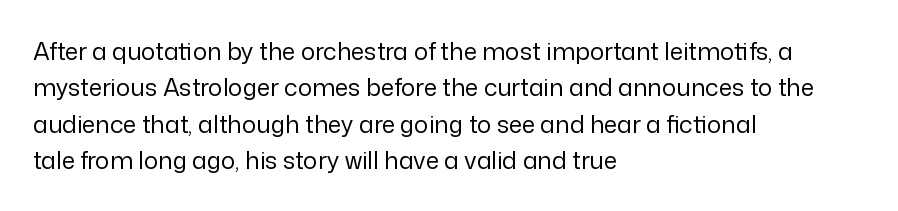
{"italic": "no", "bold": "no", "underline": "no", "align": "left", "line_spacing": "normal", "line_spacing_ratio": 1.52, "letter_spacing": "normal", "letter_spacing_em": 0.0, "glyph_px": 24}
